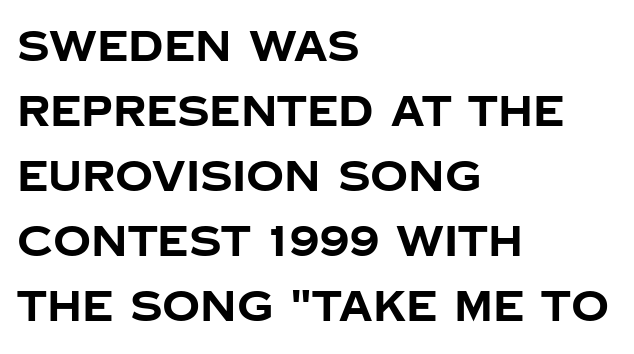
The image shows 42 px bold sans-serif type, upright; set left-aligned, normal line spacing (1.55x), normal letter spacing, not underlined; low stroke contrast and a large x-height.
